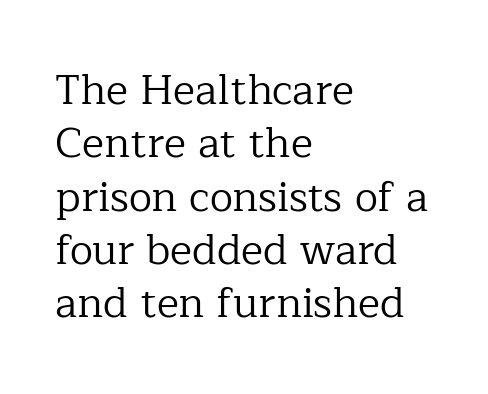
Q: Is the text bold? A: No.
Q: Is the text italic (slanted)? A: No, it is upright.
Q: Is the typeface a serif or a sans-serif typeface? A: Serif.
Q: Is the text underlined? A: No.
Q: How is the paragraph aligned? A: Left-aligned.
Q: Is the spacing between letters normal or unusually wide? A: Normal.
Q: Is the spacing between lines tight, normal or loose? A: Normal.
Q: Width (condensed, normal, or wide)? A: Normal.
Q: Stroke contrast? A: Low.
Q: x-height? A: Medium.
Q: Monospaced? A: No.
